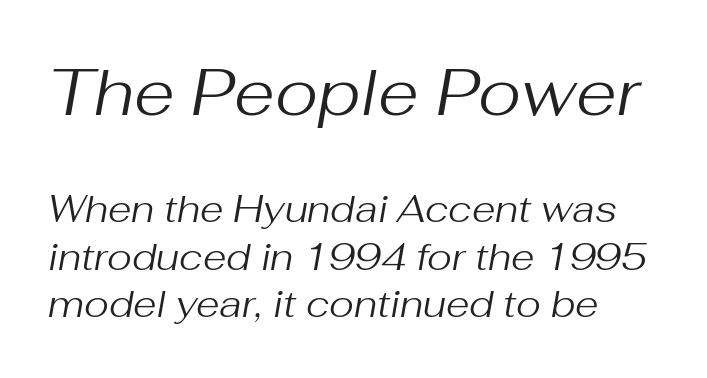
The image shows 66 px regular-weight type, italic (leaning right); set normal line spacing (1.25x), normal letter spacing, not underlined; the first (top) block is 1.74x larger; medium stroke contrast and a medium x-height.
